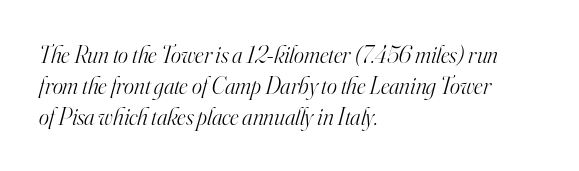
Compared with a centered layout, this one pins lines to the left instead. The horizontal fit of the characters is conventional and even. The space directly below the letters is spotless. The passage shown stacks its lines at a standard gap. Stem width sits at or under what a default text font uses. Slant detected: the letters are inclined.
